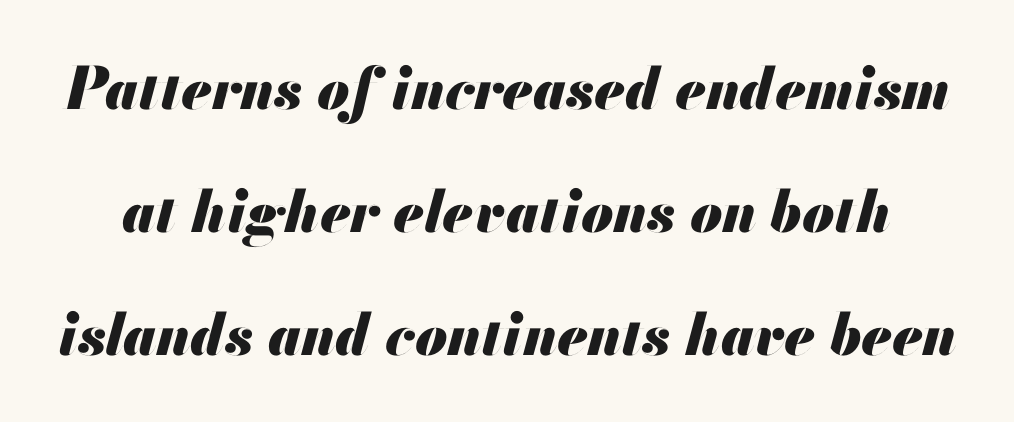
{"italic": "yes", "lean": "right", "slant_degrees": 13, "bold": "yes", "weight": "heavy", "width": "normal", "stroke_contrast": "medium", "x_height": "small", "monospaced": "no", "underline": "no", "line_spacing": "loose", "line_spacing_ratio": 2.12, "letter_spacing": "normal", "letter_spacing_em": 0.0, "glyph_px": 58}
